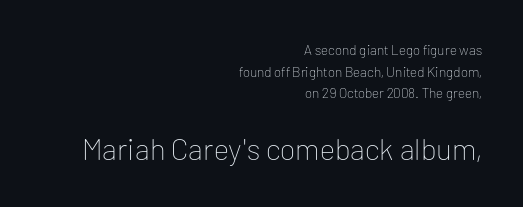
The image shows 30 px thin sans-serif type, upright; set right-aligned, normal line spacing (1.54x), normal letter spacing, not underlined; the second (bottom) block is 2.14x larger; low stroke contrast and a medium x-height.
